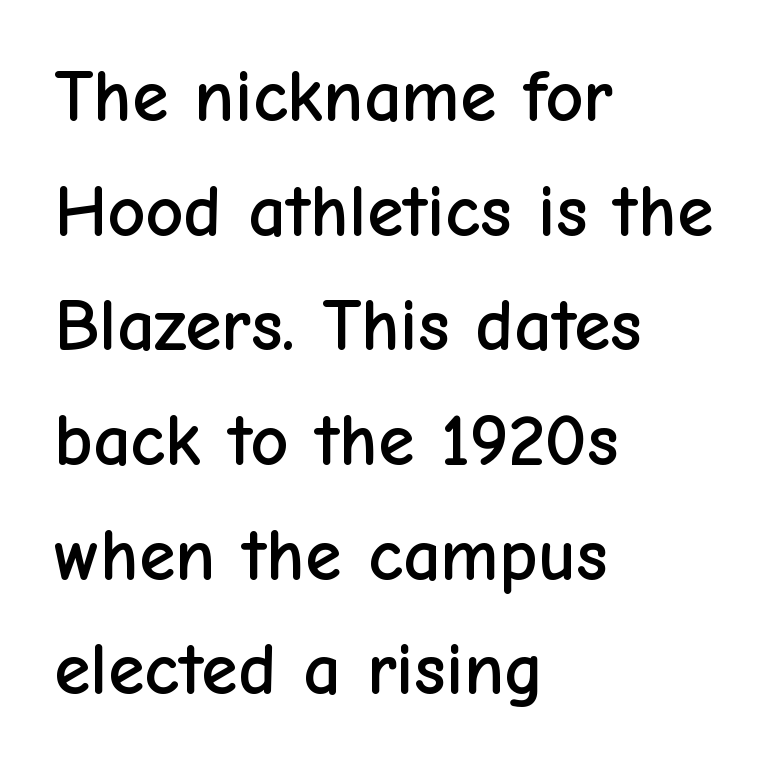
The typeface chosen for these lines omits serifs. You could not count columns in this text — the font is proportionally spaced. The rendering keeps characters at their native spacing. These lines are set flush left with a ragged right edge. Regarding leading, the lines here are spaced in the standard way. Clear beneath every line of the passage.
